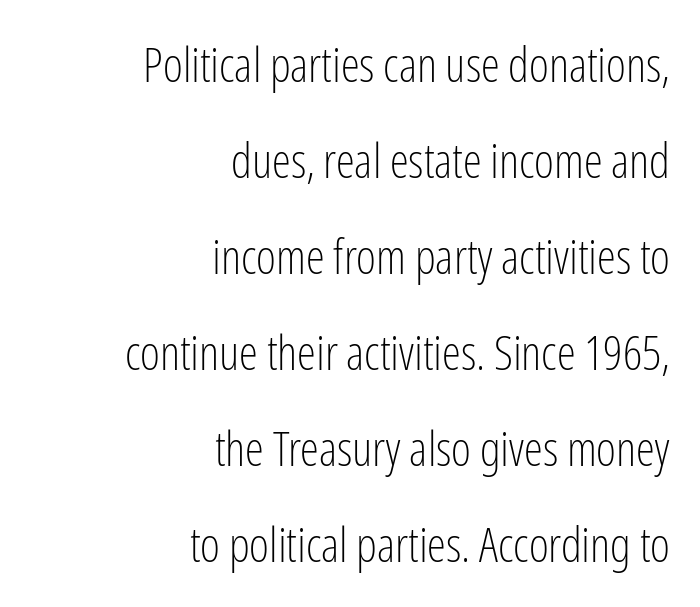
{"serif": "no", "italic": "no", "bold": "no", "weight": "light", "width": "condensed", "stroke_contrast": "low", "x_height": "medium", "monospaced": "no", "underline": "no", "align": "right", "line_spacing": "loose", "line_spacing_ratio": 2.0, "letter_spacing": "normal", "letter_spacing_em": 0.0, "glyph_px": 48}
